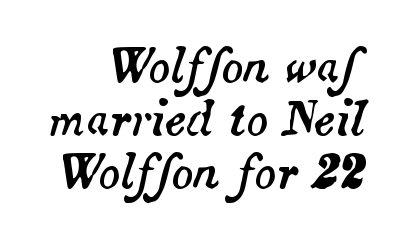
The image shows 45 px text type, italic (leaning right); set line spacing 1.18x, normal letter spacing, not underlined; medium stroke contrast and a small x-height.
